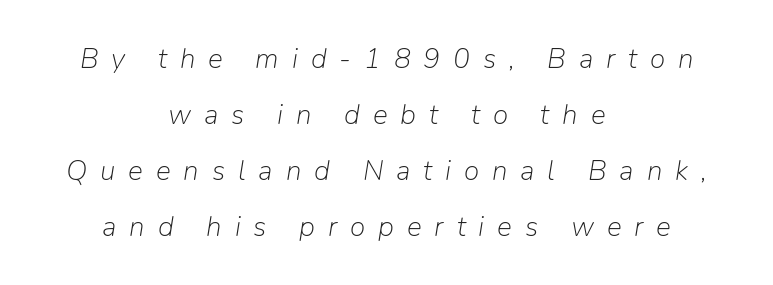
Q: Is the text bold? A: No.
Q: Is the text italic (slanted)? A: Yes, it leans right by about 9 degrees.
Q: Is the text underlined? A: No.
Q: How is the paragraph aligned? A: Centered.
Q: Is the spacing between letters normal or unusually wide? A: Unusually wide.
Q: Is the spacing between lines tight, normal or loose? A: Loose.
Q: Width (condensed, normal, or wide)? A: Normal.
Q: Stroke contrast? A: Low.
Q: x-height? A: Medium.
Q: Monospaced? A: No.
